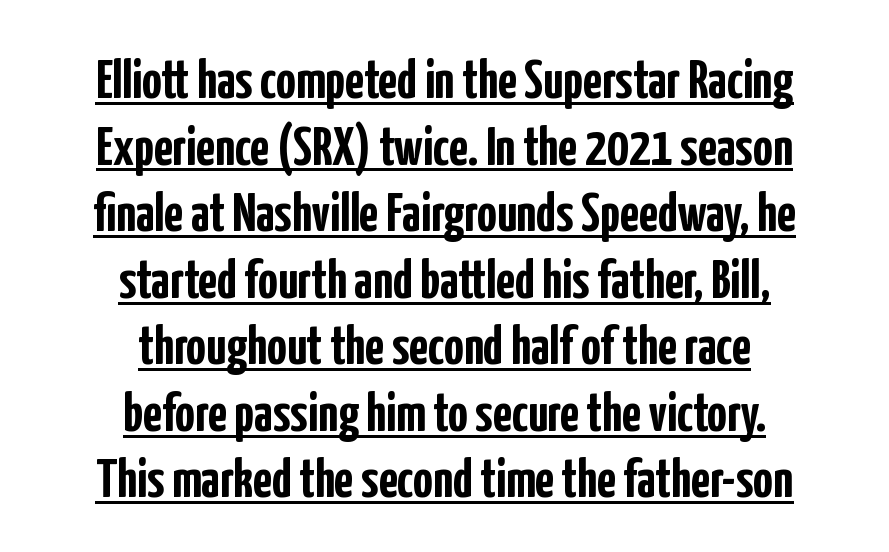
The passage shown has conventional tracking throughout. Emphasis is given by a line drawn under the lettering. The face used here has the dense, thick strokes of a bold. Quick note: not italic, upright.
